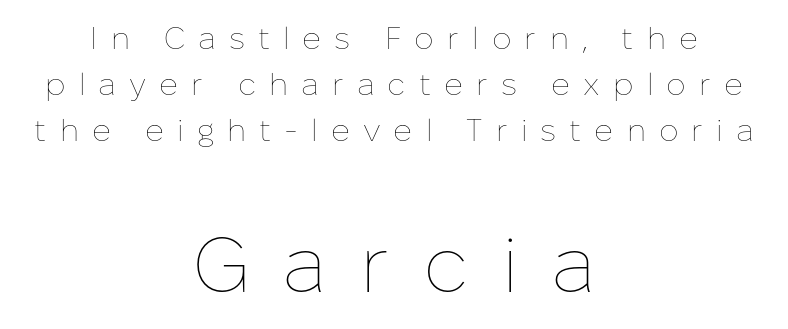
The image shows 78 px thin type, upright; set centered, normal line spacing (1.48x), unusually wide letter spacing (+0.42 em), not underlined; the second (bottom) block is 2.52x larger; low stroke contrast and a medium x-height.
